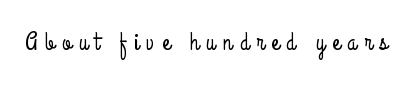
Descenders hang freely into open space. Between one letter and the next there's a generous, obvious gap.
